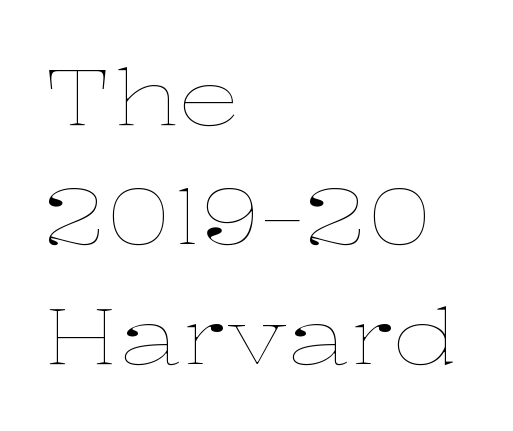
{"italic": "no", "bold": "no", "weight": "thin", "width": "wide", "stroke_contrast": "low", "x_height": "medium", "monospaced": "no", "underline": "no", "align": "left", "line_spacing": "normal", "line_spacing_ratio": 1.53, "letter_spacing": "normal", "letter_spacing_em": 0.0, "glyph_px": 78}
